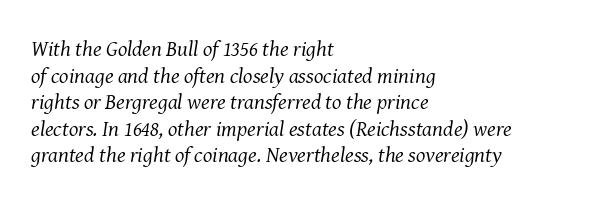
Q: Is the text bold? A: No.
Q: Is the text italic (slanted)? A: Yes, it leans right by about 8 degrees.
Q: Is the text underlined? A: No.
Q: How is the paragraph aligned? A: Left-aligned.
Q: Is the spacing between letters normal or unusually wide? A: Normal.
